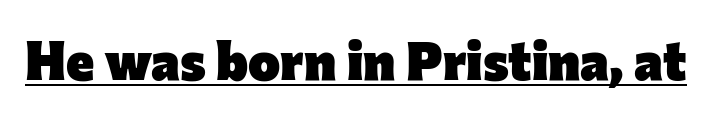
{"serif": "no", "italic": "no", "bold": "yes", "weight": "heavy", "width": "normal", "stroke_contrast": "low", "x_height": "medium", "monospaced": "no", "underline": "yes", "letter_spacing": "normal", "letter_spacing_em": 0.0, "glyph_px": 54}
